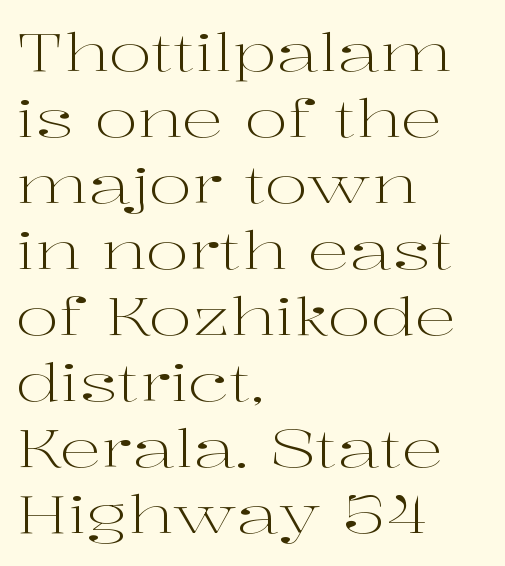
Vertically, the passage feels balanced, rows spaced as you'd expect. Posture: straight, roman, zero tilt. All the whitespace from short lines collects on the right. The string is rendered with underlining switched off.
